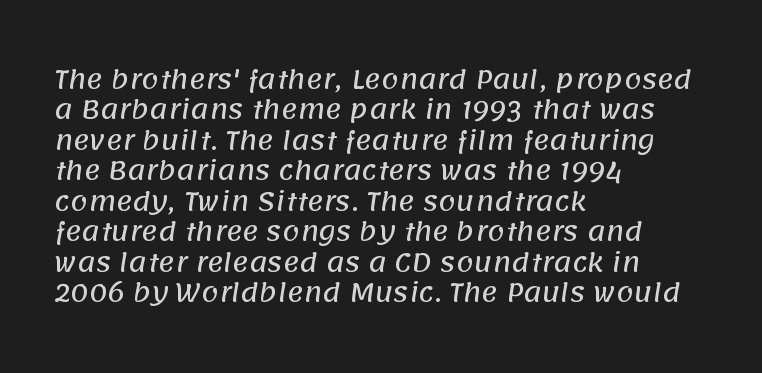
{"underline": "no", "align": "left", "line_spacing_ratio": 1.22, "letter_spacing": "normal", "letter_spacing_em": 0.0, "glyph_px": 25}
